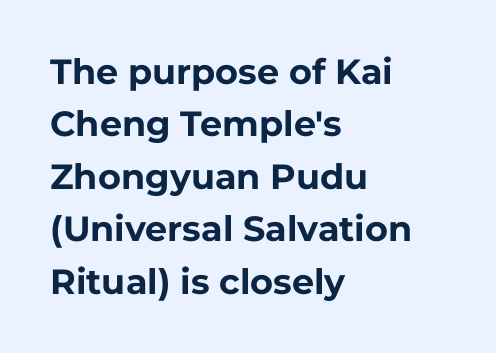
The passage is arranged the way most books set body copy — flush left. The space beneath each line is pristine and unruled. Are there feet on the stems? There aren't — it's a sans. There is no visible air inserted between adjacent glyphs. Nope, not italic — everything's standing straight. Note the varied advance widths — an 'i' is clearly narrower than an 'm'.
